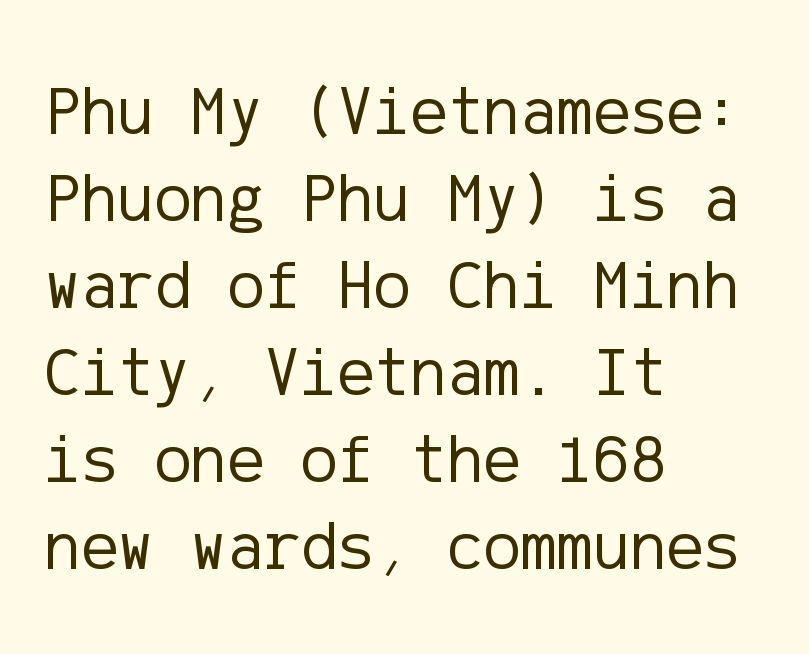
{"serif": "no", "italic": "no", "bold": "no", "weight": "regular", "width": "normal", "stroke_contrast": "low", "x_height": "medium", "underline": "no", "align": "left", "line_spacing": "normal", "line_spacing_ratio": 1.26, "letter_spacing": "normal", "letter_spacing_em": 0.0, "glyph_px": 69}
